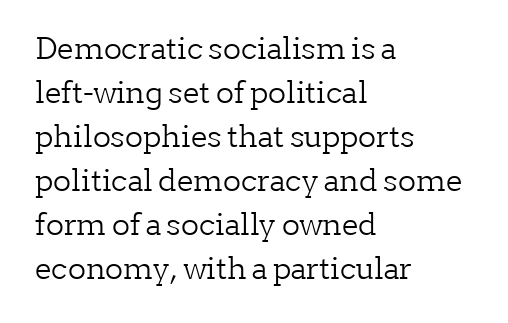
The image shows 30 px light serif type, upright; set left-aligned, normal line spacing (1.47x), normal letter spacing, not underlined; low stroke contrast and a medium x-height.
